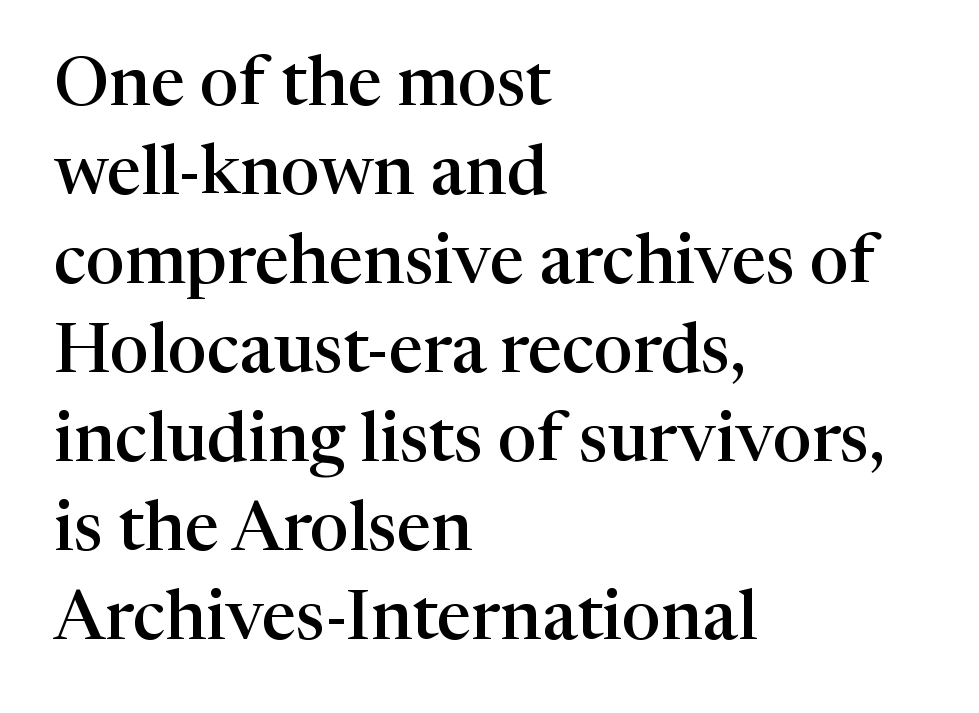
The letters sit at their default tracking, neither squeezed nor spread. This rendering features lettering with no underline. Note the varied advance widths — an 'i' is clearly narrower than an 'm'. In CSS terms this would be text-align: left.
